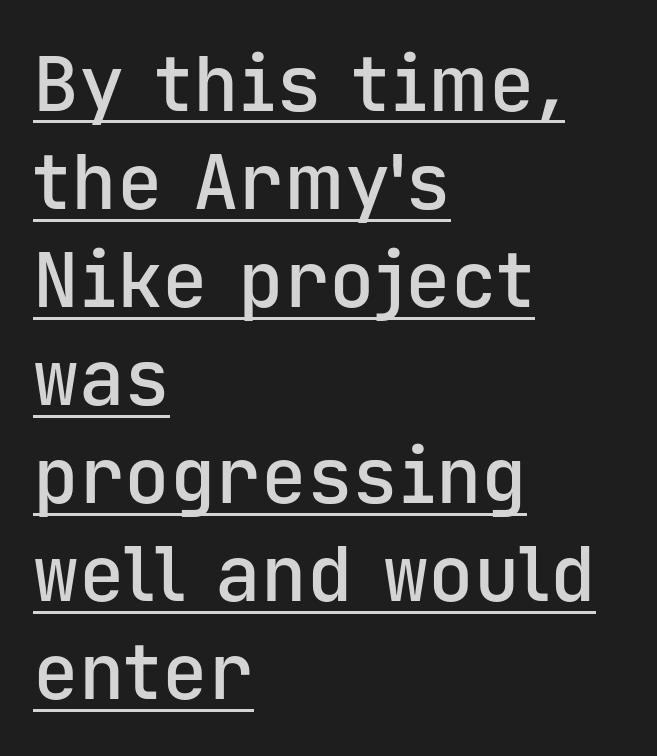
Q: Is the text bold? A: Semi-bold.
Q: Is the text italic (slanted)? A: No, it is upright.
Q: Is the typeface a serif or a sans-serif typeface? A: Sans-serif.
Q: Is the text underlined? A: Yes.
Q: How is the paragraph aligned? A: Left-aligned.
Q: Is the spacing between letters normal or unusually wide? A: Normal.
Q: Is the spacing between lines tight, normal or loose? A: Normal.
Q: Width (condensed, normal, or wide)? A: Normal.
Q: Stroke contrast? A: Low.
Q: x-height? A: Medium.
Q: Monospaced? A: Yes.
